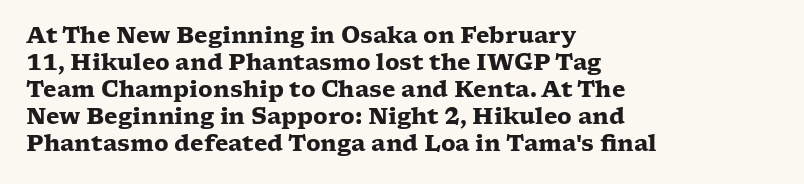
{"italic": "no", "bold": "yes", "underline": "no", "align": "left", "line_spacing_ratio": 1.23, "letter_spacing": "normal", "letter_spacing_em": 0.0, "glyph_px": 22}
